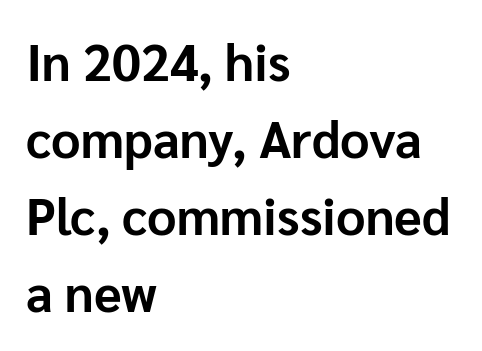
Q: Is the text bold? A: Yes.
Q: Is the text italic (slanted)? A: No, it is upright.
Q: Is the typeface a serif or a sans-serif typeface? A: Sans-serif.
Q: Is the text underlined? A: No.
Q: How is the paragraph aligned? A: Left-aligned.
Q: Is the spacing between letters normal or unusually wide? A: Normal.
Q: Is the spacing between lines tight, normal or loose? A: Normal.
Q: Width (condensed, normal, or wide)? A: Normal.
Q: Stroke contrast? A: Low.
Q: x-height? A: Medium.
Q: Monospaced? A: No.
